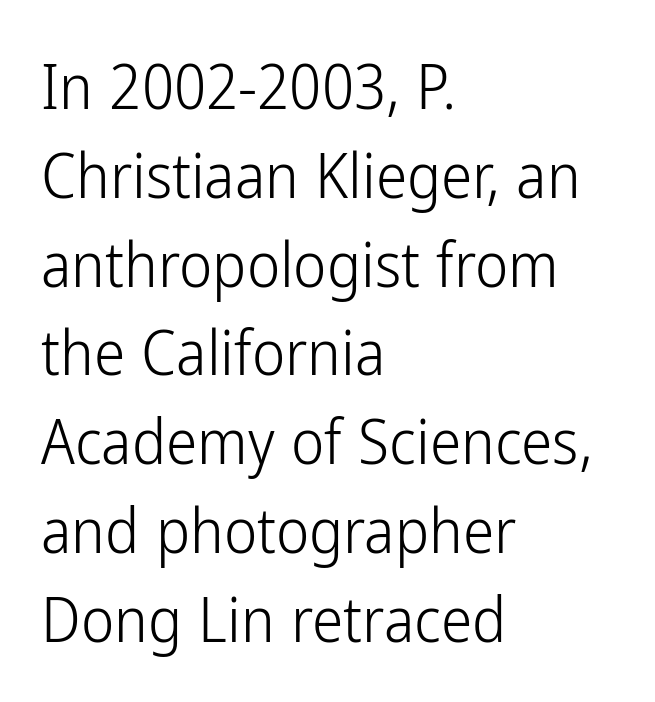
{"serif": "no", "italic": "no", "bold": "no", "weight": "light", "width": "condensed", "stroke_contrast": "low", "x_height": "medium", "monospaced": "no", "underline": "no", "align": "left", "line_spacing": "normal", "line_spacing_ratio": 1.41, "letter_spacing": "normal", "letter_spacing_em": 0.0, "glyph_px": 63}
